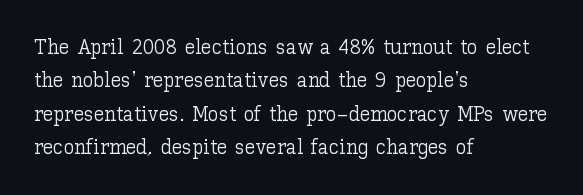
Q: Is the text bold? A: No.
Q: Is the text italic (slanted)? A: No, it is upright.
Q: Is the text underlined? A: No.
Q: How is the paragraph aligned? A: Left-aligned.
Q: Is the spacing between letters normal or unusually wide? A: Normal.
Q: Is the spacing between lines tight, normal or loose? A: Normal.
